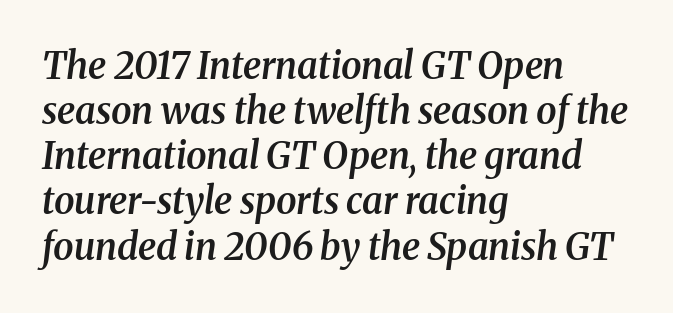
This rendering employs a face with finishing strokes, i.e., a serif. Tall strokes in this sample are angled rather than plumb. Spacing verdict: proportional, widths tailored to each character. Decoration check: the copy has no underline. The paragraph shown leans on its left margin. Tracking value appears to be zero — textbook default spacing.
